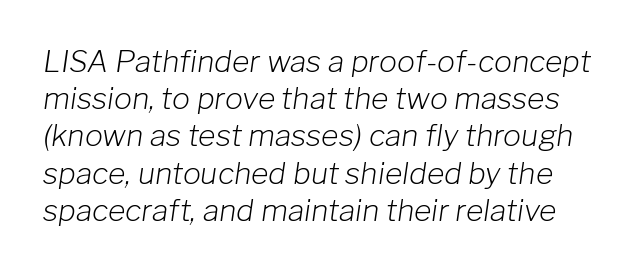
{"italic": "yes", "lean": "right", "slant_degrees": 8, "bold": "no", "weight": "light", "width": "normal", "stroke_contrast": "low", "x_height": "medium", "monospaced": "no", "underline": "no", "line_spacing_ratio": 1.24, "letter_spacing": "normal", "letter_spacing_em": 0.0, "glyph_px": 30}
